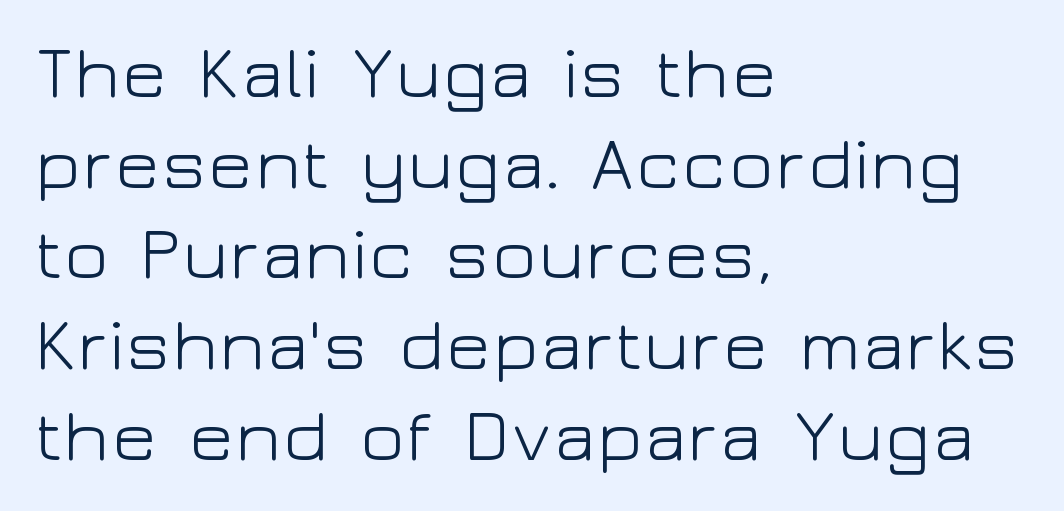
Q: Is the text bold? A: No.
Q: Is the text italic (slanted)? A: No, it is upright.
Q: Is the typeface a serif or a sans-serif typeface? A: Sans-serif.
Q: Is the text underlined? A: No.
Q: How is the paragraph aligned? A: Left-aligned.
Q: Is the spacing between letters normal or unusually wide? A: Normal.
Q: Width (condensed, normal, or wide)? A: Wide.
Q: Stroke contrast? A: Low.
Q: x-height? A: Medium.
Q: Monospaced? A: No.
